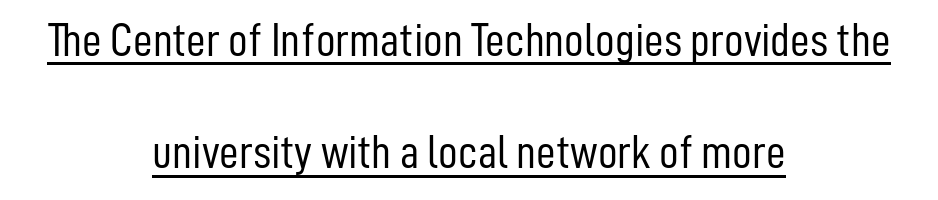
Weight: not bold — regular or lighter. Line spacing here is loose. Spacing verdict: proportional, widths tailored to each character. Compared with a flush-left layout, this one balances lines on the center instead. The rendering shows plain stroke endings on the letterforms — a sans-serif design.
